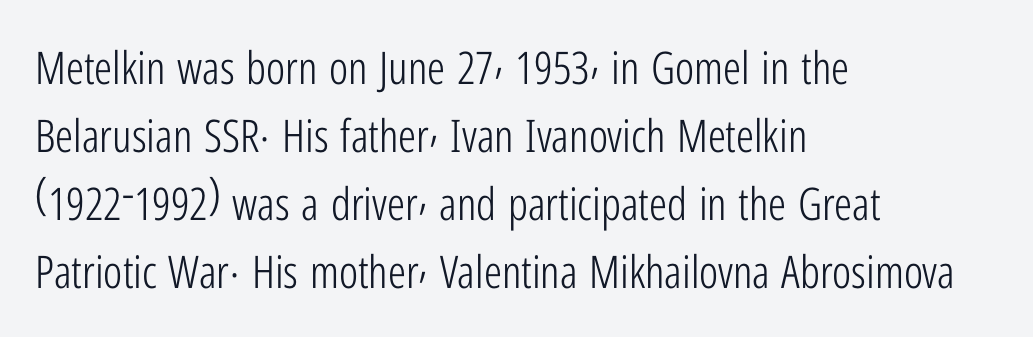
Q: Is the text bold? A: No.
Q: Is the text italic (slanted)? A: No, it is upright.
Q: Is the typeface a serif or a sans-serif typeface? A: Sans-serif.
Q: Is the text underlined? A: No.
Q: How is the paragraph aligned? A: Left-aligned.
Q: Is the spacing between letters normal or unusually wide? A: Normal.
Q: Is the spacing between lines tight, normal or loose? A: Normal.
Q: Width (condensed, normal, or wide)? A: Condensed.
Q: Stroke contrast? A: Low.
Q: x-height? A: Medium.
Q: Monospaced? A: No.
